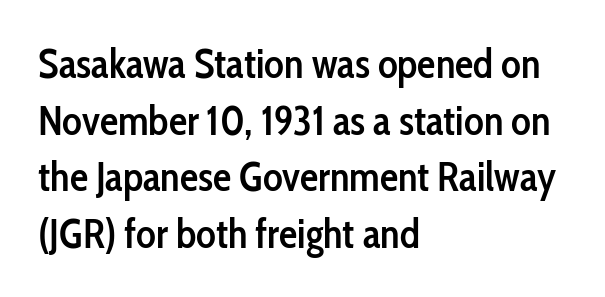
{"serif": "no", "italic": "no", "bold": "semi", "weight": "semibold", "width": "condensed", "stroke_contrast": "low", "x_height": "medium", "monospaced": "no", "underline": "no", "align": "left", "line_spacing": "normal", "line_spacing_ratio": 1.38, "letter_spacing": "normal", "letter_spacing_em": 0.0, "glyph_px": 41}
